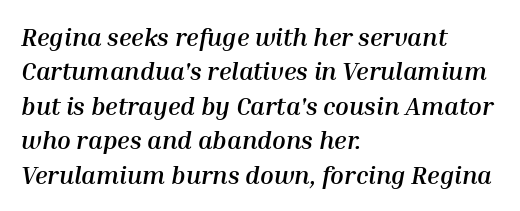
The image shows 25 px bold type, italic (leaning right); set left-aligned, normal line spacing (1.38x), normal letter spacing, not underlined.
